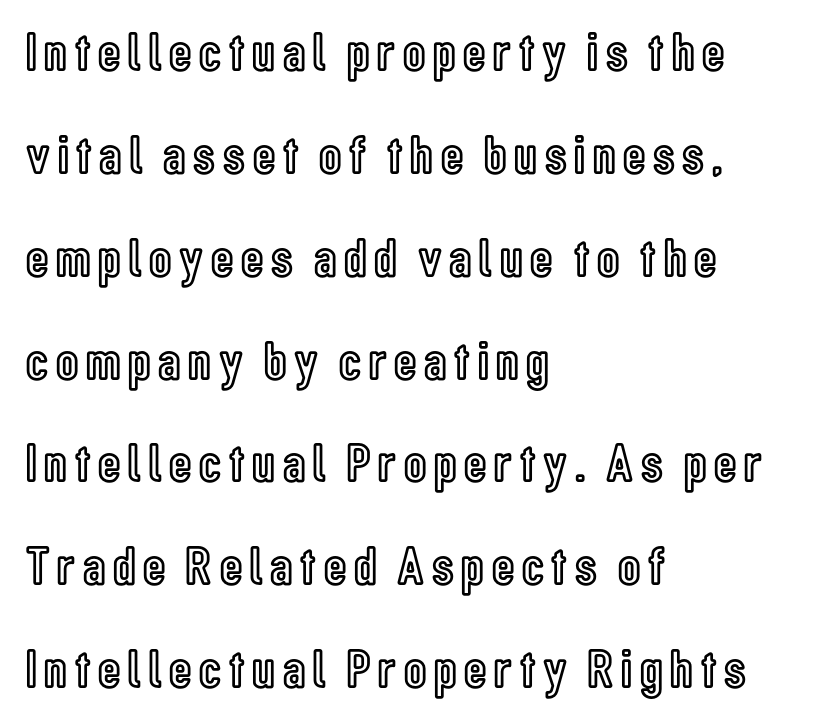
The image shows 55 px condensed type, upright; set left-aligned, line spacing 1.87x, not underlined; a medium x-height.
